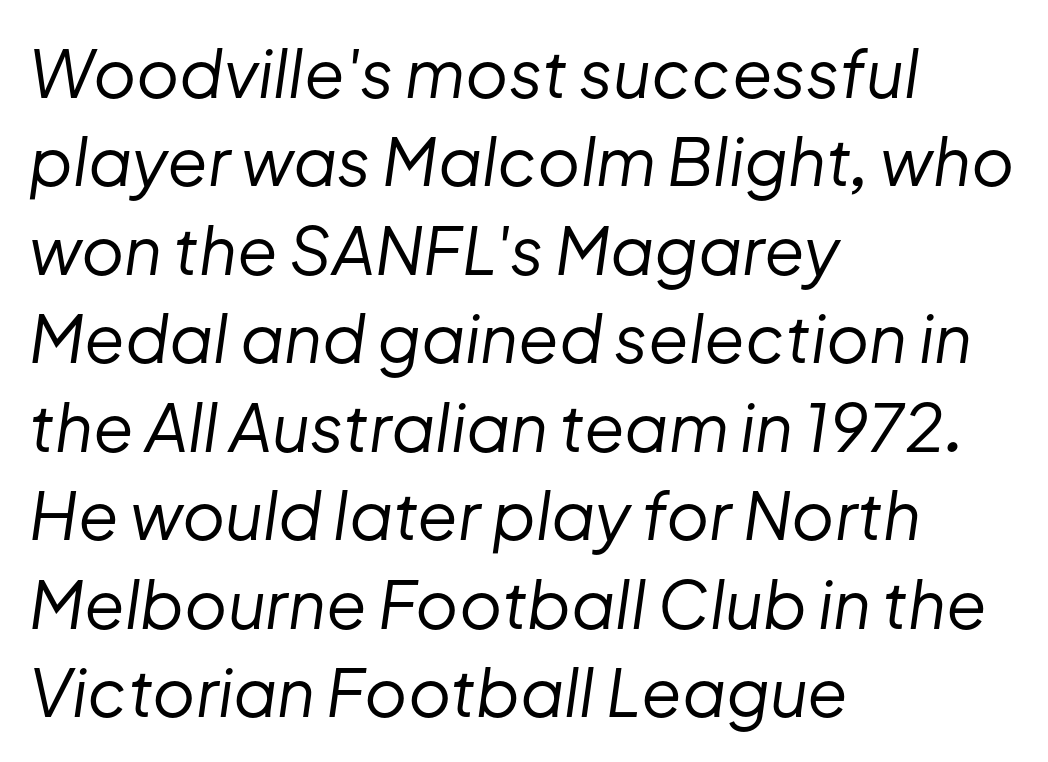
Each word holds together tightly as a unit, with standard inter-letter gaps. How would I describe the line gaps? Plain and ordinary. Notice how the stems are inclined rather than vertical — that's the hallmark of italics. This rendering uses left alignment, leaving the right contour irregular.
